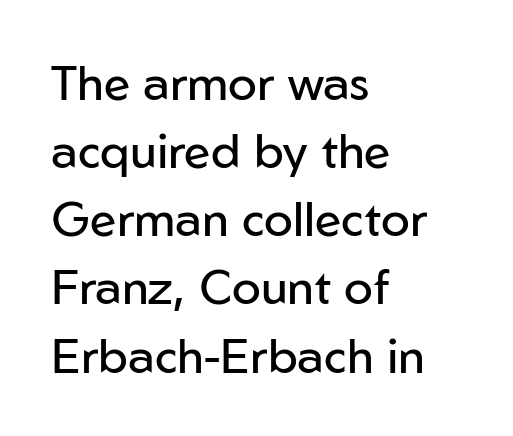
The image shows 48 px regular-weight sans-serif type, upright; set left-aligned, normal line spacing (1.42x), normal letter spacing, not underlined; low stroke contrast and a medium x-height.
